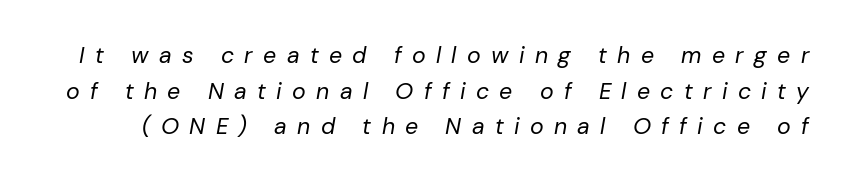
Q: Is the text bold? A: No.
Q: Is the text italic (slanted)? A: Yes, it leans right by about 10 degrees.
Q: Is the text underlined? A: No.
Q: Is the spacing between letters normal or unusually wide? A: Unusually wide.
Q: Is the spacing between lines tight, normal or loose? A: Normal.
